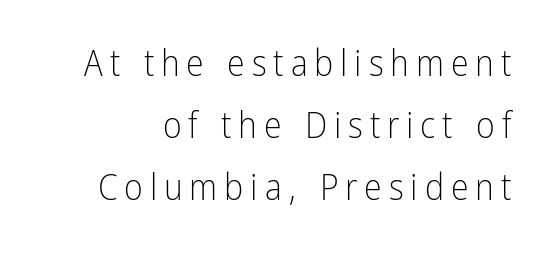
{"serif": "no", "italic": "no", "bold": "no", "weight": "light", "width": "condensed", "stroke_contrast": "low", "x_height": "medium", "monospaced": "no", "underline": "no", "line_spacing_ratio": 1.72, "glyph_px": 36}
